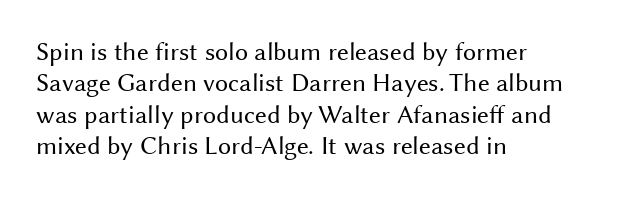
Q: Is the text bold? A: No.
Q: Is the text italic (slanted)? A: No, it is upright.
Q: Is the text underlined? A: No.
Q: How is the paragraph aligned? A: Left-aligned.
Q: Is the spacing between letters normal or unusually wide? A: Normal.
